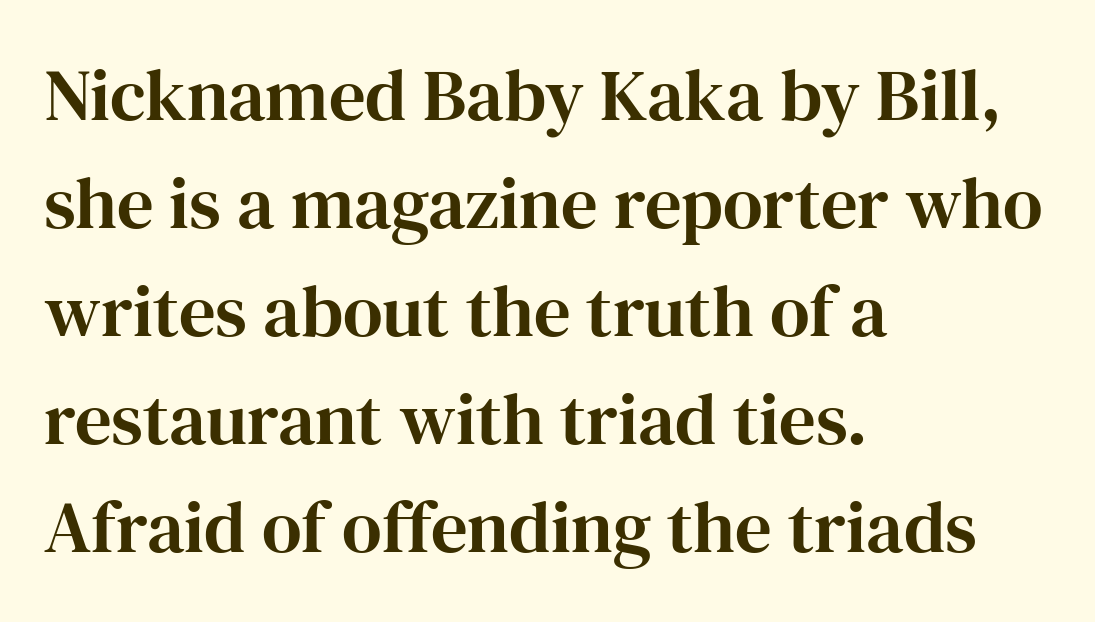
Q: Is the text italic (slanted)? A: No, it is upright.
Q: Is the typeface a serif or a sans-serif typeface? A: Serif.
Q: Is the text underlined? A: No.
Q: How is the paragraph aligned? A: Left-aligned.
Q: Is the spacing between letters normal or unusually wide? A: Normal.
Q: Is the spacing between lines tight, normal or loose? A: Normal.
Q: Width (condensed, normal, or wide)? A: Normal.
Q: Stroke contrast? A: High.
Q: x-height? A: Medium.
Q: Monospaced? A: No.
